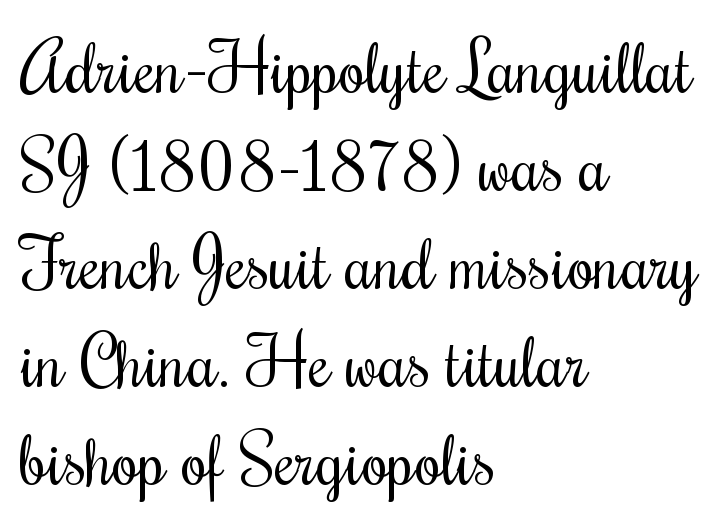
This sample is left-justified, so line endings fall wherever the words run out. Weight: regular or lighter. Varying glyph widths throughout — classic text-font behaviour. The face used here is rendered with its standard letterfit. The leading is moderate, giving the passage an even texture.
